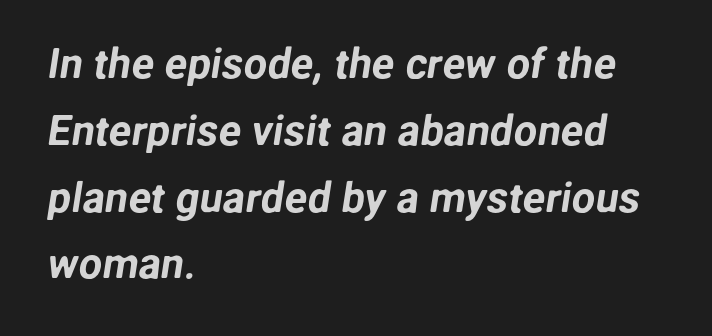
{"serif": "no", "width": "normal", "stroke_contrast": "low", "x_height": "medium", "monospaced": "no", "underline": "no", "align": "left", "line_spacing": "normal", "line_spacing_ratio": 1.59, "letter_spacing": "normal", "letter_spacing_em": 0.0, "glyph_px": 42}
